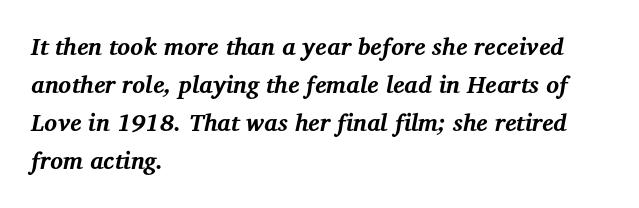
The image shows 24 px bold type, italic (leaning right); set left-aligned, normal line spacing (1.59x), normal letter spacing, not underlined.
